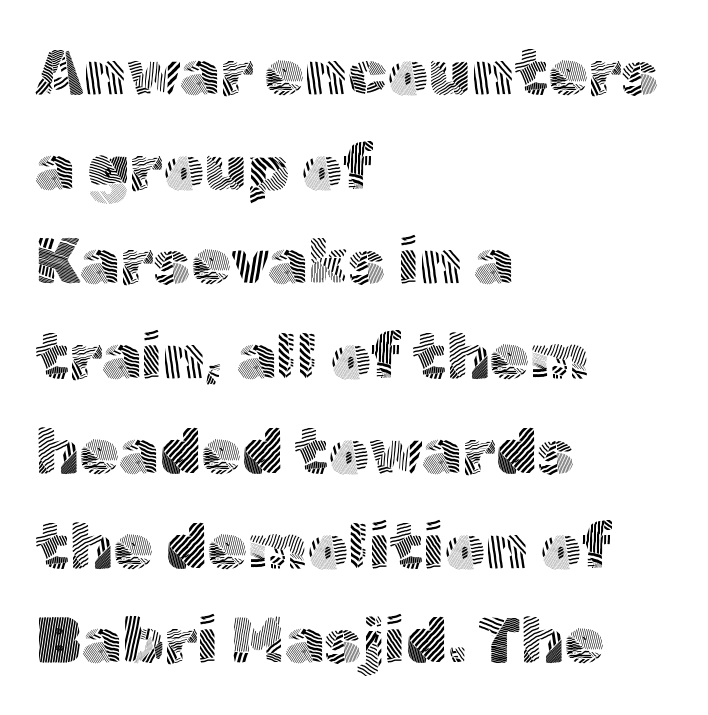
The image shows 64 px light sans-serif type, upright; set left-aligned, normal line spacing (1.48x), normal letter spacing, not underlined; a medium x-height.
